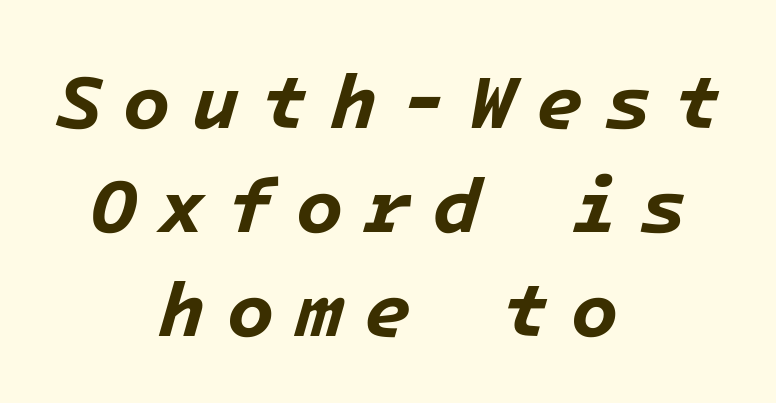
The image shows 77 px bold type, italic (leaning right), monospaced; set centered, normal line spacing (1.35x), unusually wide letter spacing (+0.28 em), not underlined; low stroke contrast and a medium x-height.
